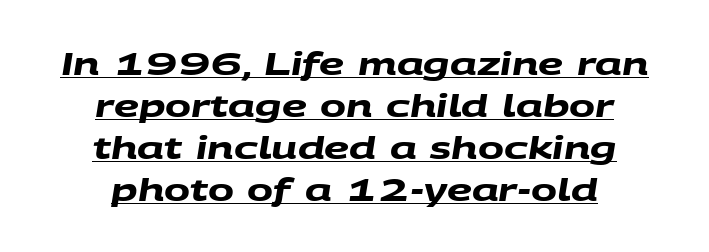
Q: Is the text bold? A: Yes.
Q: Is the typeface a serif or a sans-serif typeface? A: Sans-serif.
Q: Is the text underlined? A: Yes.
Q: How is the paragraph aligned? A: Centered.
Q: Is the spacing between letters normal or unusually wide? A: Normal.
Q: Is the spacing between lines tight, normal or loose? A: Normal.
Q: Width (condensed, normal, or wide)? A: Wide.
Q: Stroke contrast? A: Medium.
Q: x-height? A: Large.
Q: Monospaced? A: No.
